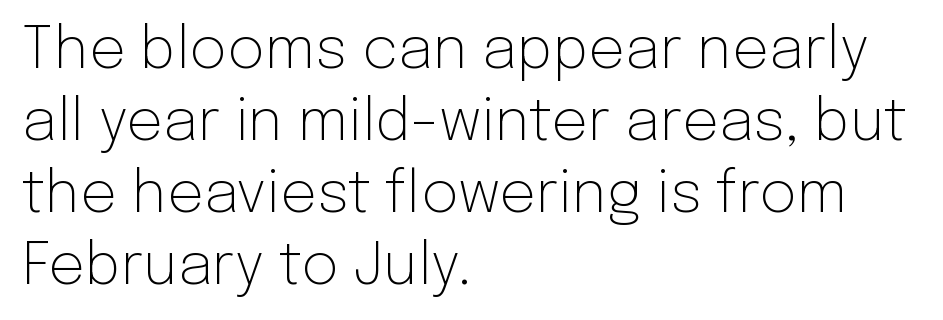
{"serif": "no", "italic": "no", "bold": "no", "weight": "light", "width": "normal", "stroke_contrast": "low", "x_height": "medium", "monospaced": "no", "underline": "no", "align": "left", "line_spacing_ratio": 1.24, "letter_spacing": "normal", "letter_spacing_em": 0.0, "glyph_px": 58}
